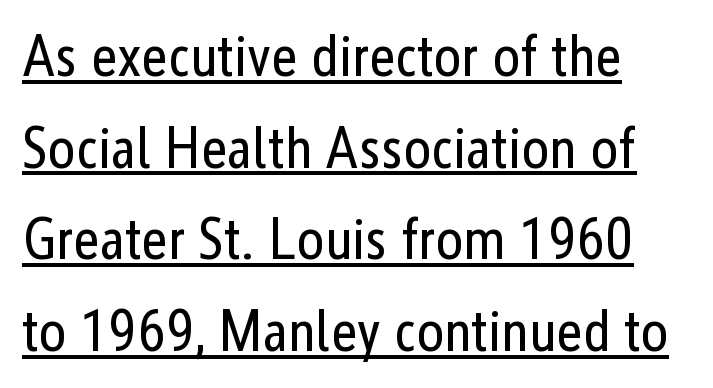
The image shows 58 px regular-weight, condensed sans-serif type, upright; set left-aligned, normal line spacing (1.58x), normal letter spacing, underlined; low stroke contrast and a medium x-height.
